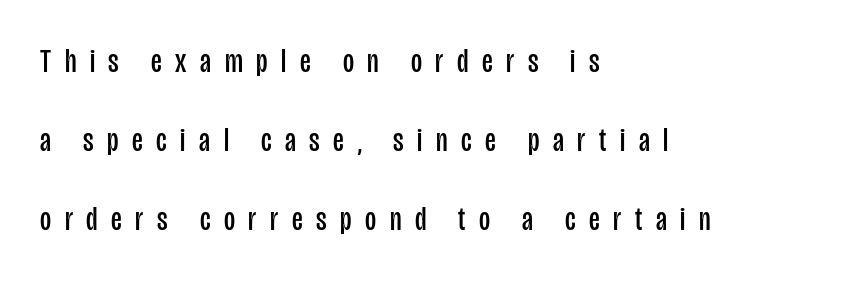
Weight: regular or lighter. Each letter keeps its own natural width here, so spacing adapts to shape. If you measured baseline to baseline, you'd find a long distance. The paragraph has a hard left edge and a soft right edge.
